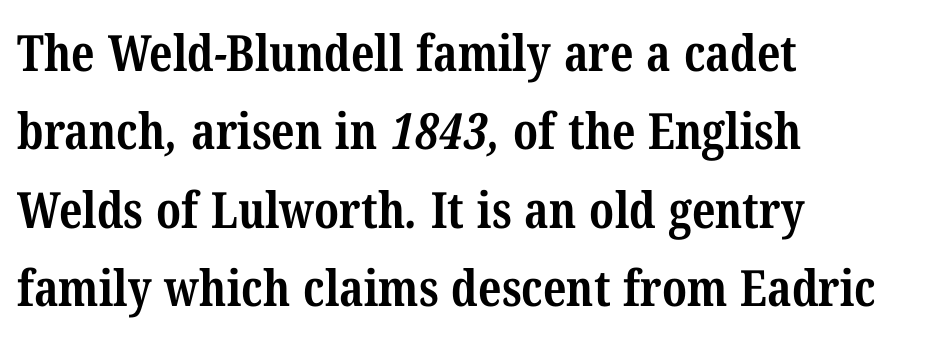
The letters are bold, with thick, heavy strokes. Spacing between characters is what you'd get straight out of the box. Typeset ragged right — the left edge is the straight one. Notice how descenders clear the ascenders below comfortably — that's standard leading. The space beneath each line is pristine and unruled.
